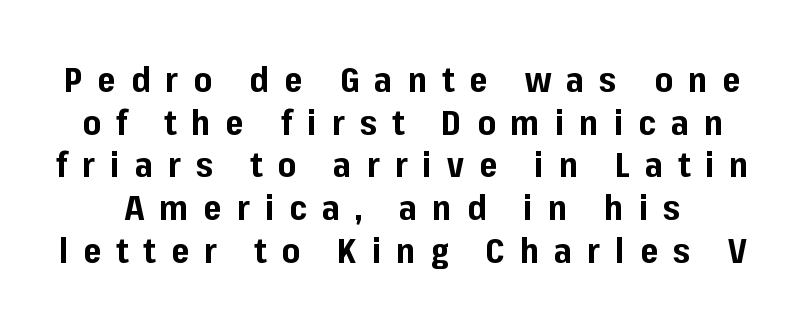
{"serif": "no", "italic": "no", "bold": "yes", "weight": "bold", "width": "normal", "stroke_contrast": "low", "x_height": "medium", "monospaced": "no", "underline": "no", "line_spacing_ratio": 1.22, "letter_spacing": "wide", "letter_spacing_em": 0.43, "glyph_px": 35}
